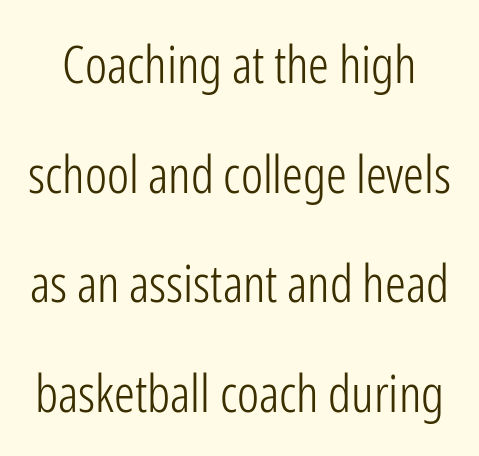
Look at the tracking — it's just the regular setting, nothing added. This sample trades compactness for vertical openness between lines. The typography opts for an upright posture over an oblique one. Check under the words: just untouched page. Do the characters align in a grid? No, the font is proportional. The type family on display is of the sans-serif kind.
